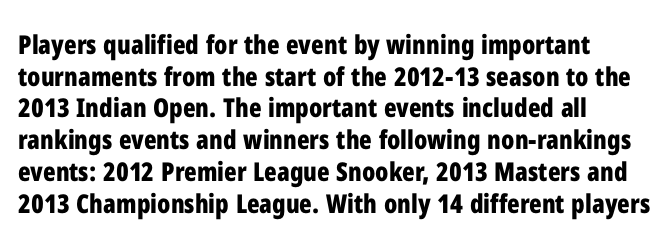
The image shows 26 px bold type, upright; set left-aligned, line spacing 1.22x, normal letter spacing, not underlined.
